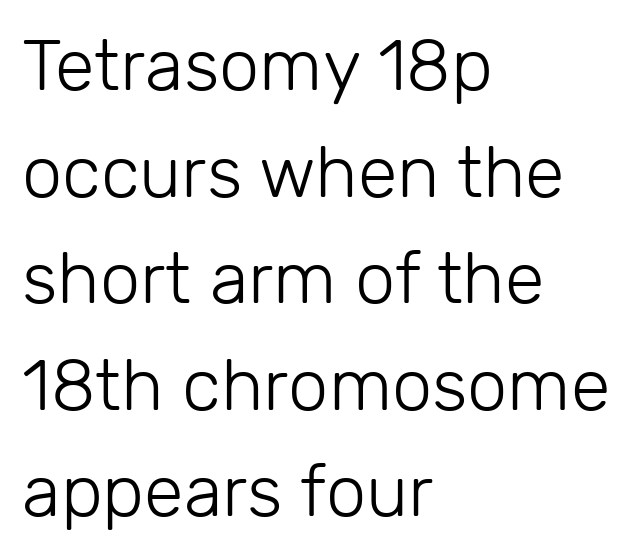
The image shows 72 px light sans-serif type, upright; set left-aligned, normal line spacing (1.48x), normal letter spacing, not underlined; low stroke contrast and a medium x-height.
